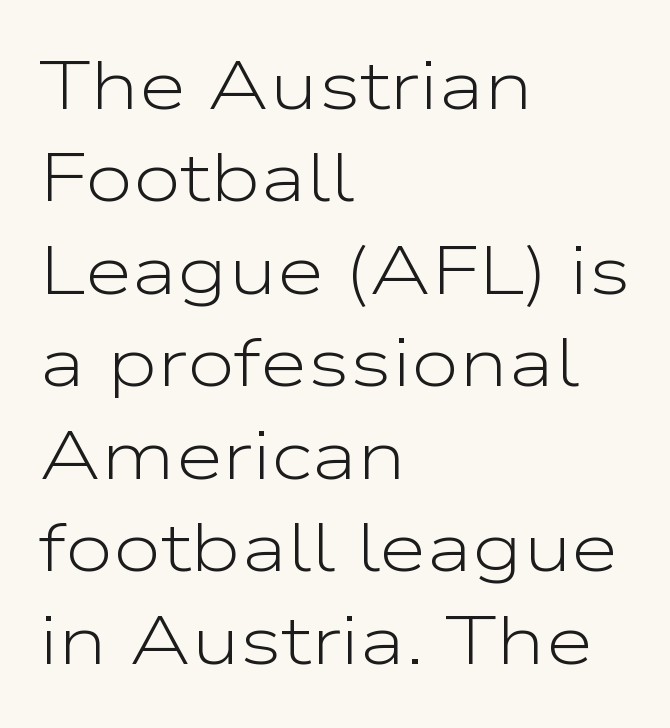
This reads as an unemphasized weight, regular at the heaviest. The rows are spaced the way most documents space them. No italicization has been applied; the sample stays upright. Check the space under the baseline: it is left empty. The rendering uses natural spacing where letterforms have individual widths. Is the block centered? No — it sits flush against the left margin.
